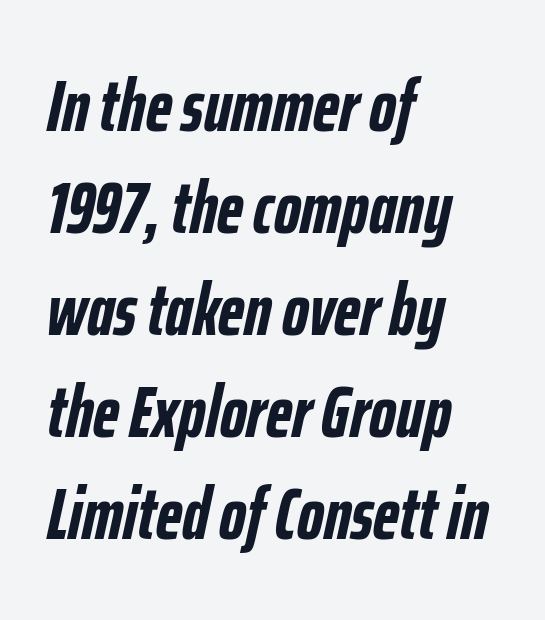
{"italic": "yes", "lean": "right", "slant_degrees": 12, "bold": "yes", "weight": "semibold", "width": "condensed", "stroke_contrast": "low", "x_height": "medium", "monospaced": "no", "underline": "no", "align": "left", "line_spacing": "normal", "line_spacing_ratio": 1.38, "letter_spacing": "normal", "letter_spacing_em": 0.0, "glyph_px": 74}
